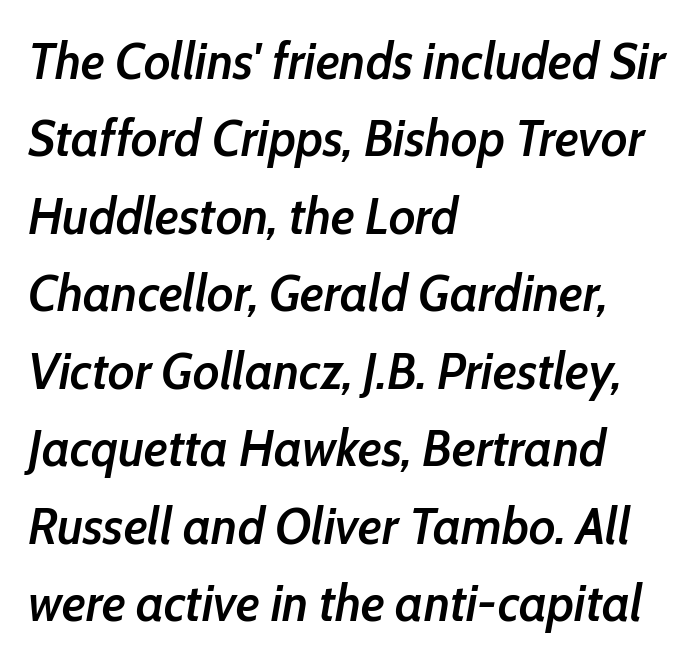
The image shows 52 px semibold, condensed type, italic (leaning right); set left-aligned, normal line spacing (1.49x), normal letter spacing, not underlined; low stroke contrast and a medium x-height.
